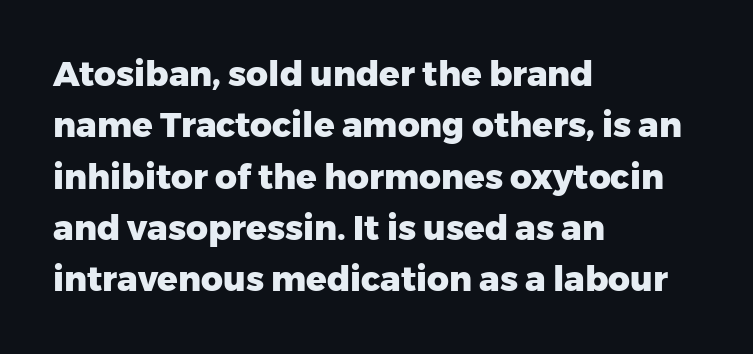
The image shows 34 px heavy sans-serif type, upright; set left-aligned, normal line spacing (1.51x), normal letter spacing, not underlined; low stroke contrast and a medium x-height.
